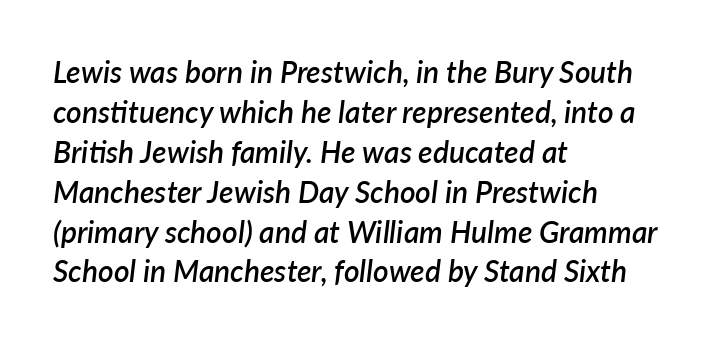
You could call the tracking neutral — neither tight nor loose. The text block is weighted toward the left margin, trailing off unevenly rightward. Students, observe: this is what conventionally led text looks like. Check under the words: just untouched page. Note the varied advance widths — an 'i' is clearly narrower than an 'm'. Notice how the stems are inclined rather than vertical — that's the hallmark of italics.
